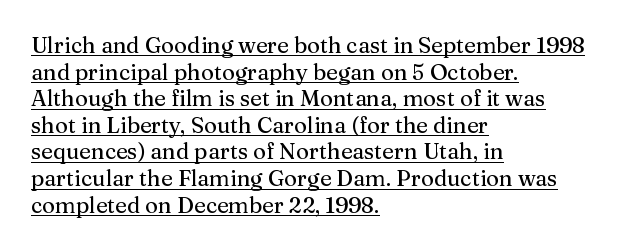
Q: Is the text italic (slanted)? A: No, it is upright.
Q: Is the text underlined? A: Yes.
Q: How is the paragraph aligned? A: Left-aligned.
Q: Is the spacing between letters normal or unusually wide? A: Normal.
